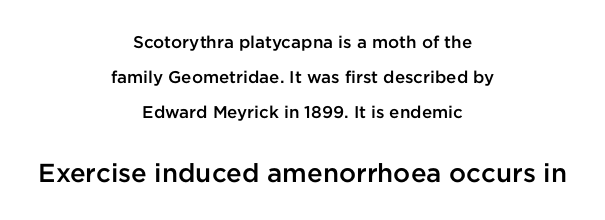
Reading down the column, the eye jumps a long way to each next line. The setting favours the middle, as headings and verse often do. Between these two stacked blocks, the lower one wins on size. Italic? Not at all — the glyphs are vertical.
